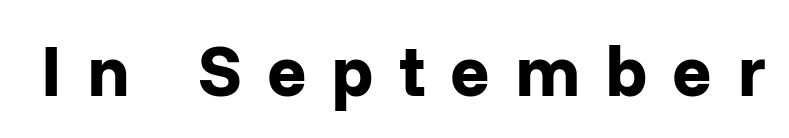
{"serif": "no", "italic": "no", "bold": "yes", "weight": "bold", "width": "normal", "stroke_contrast": "low", "x_height": "medium", "monospaced": "no", "underline": "no", "letter_spacing": "wide", "letter_spacing_em": 0.34, "glyph_px": 73}
